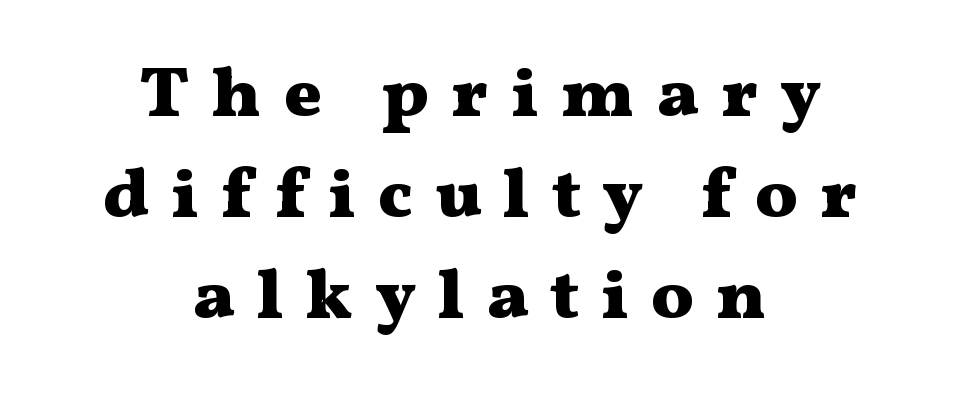
Q: Is the text bold? A: Yes.
Q: Is the text italic (slanted)? A: No, it is upright.
Q: Is the typeface a serif or a sans-serif typeface? A: Serif.
Q: Is the text underlined? A: No.
Q: How is the paragraph aligned? A: Centered.
Q: Is the spacing between letters normal or unusually wide? A: Unusually wide.
Q: Is the spacing between lines tight, normal or loose? A: Normal.
Q: Width (condensed, normal, or wide)? A: Wide.
Q: Stroke contrast? A: Medium.
Q: x-height? A: Medium.
Q: Monospaced? A: No.
